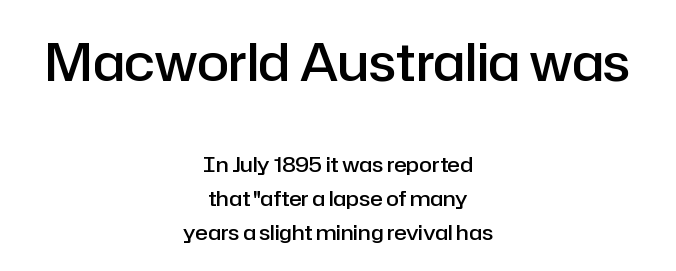
Q: Is the text bold? A: Semi-bold.
Q: Is the text italic (slanted)? A: No, it is upright.
Q: Is the typeface a serif or a sans-serif typeface? A: Sans-serif.
Q: Is the text underlined? A: No.
Q: How is the paragraph aligned? A: Centered.
Q: Is the spacing between letters normal or unusually wide? A: Normal.
Q: Is the spacing between lines tight, normal or loose? A: Normal.
Q: Which block of text is set in a larger size, the first (top) or the second (bottom)? A: The first (top) one.
Q: Width (condensed, normal, or wide)? A: Normal.
Q: Stroke contrast? A: Low.
Q: x-height? A: Medium.
Q: Monospaced? A: No.
